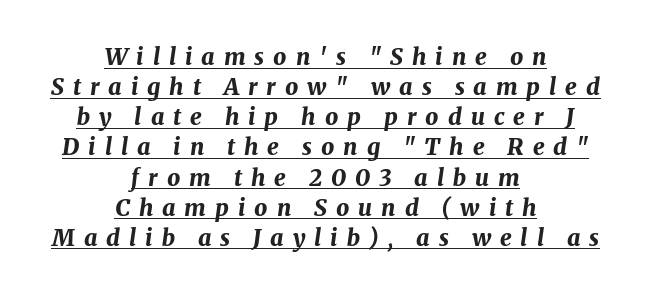
The image shows 23 px bold type, italic (leaning right); set centered, normal line spacing (1.31x), unusually wide letter spacing (+0.39 em), underlined.
